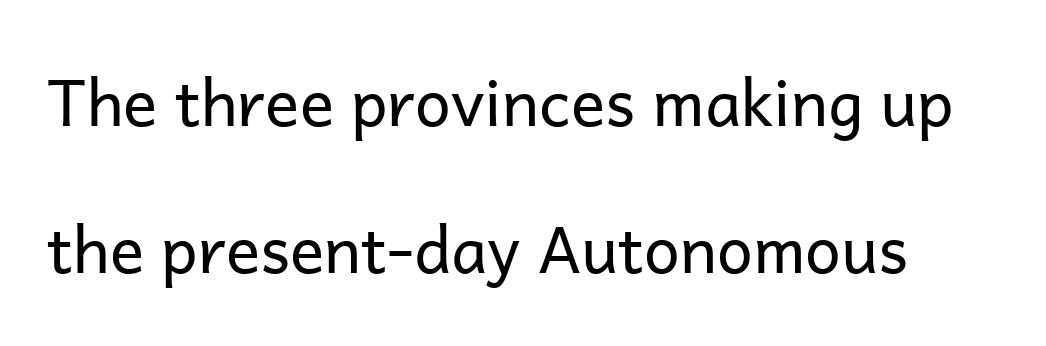
This is roman type, the default non-slanted kind. Weight class: somewhere from thin through regular. The vertical gap from one line to the next is large. Proportional: the letters do not fall into vertical columns. Glyph-to-glyph distance matches everyday printed text.
